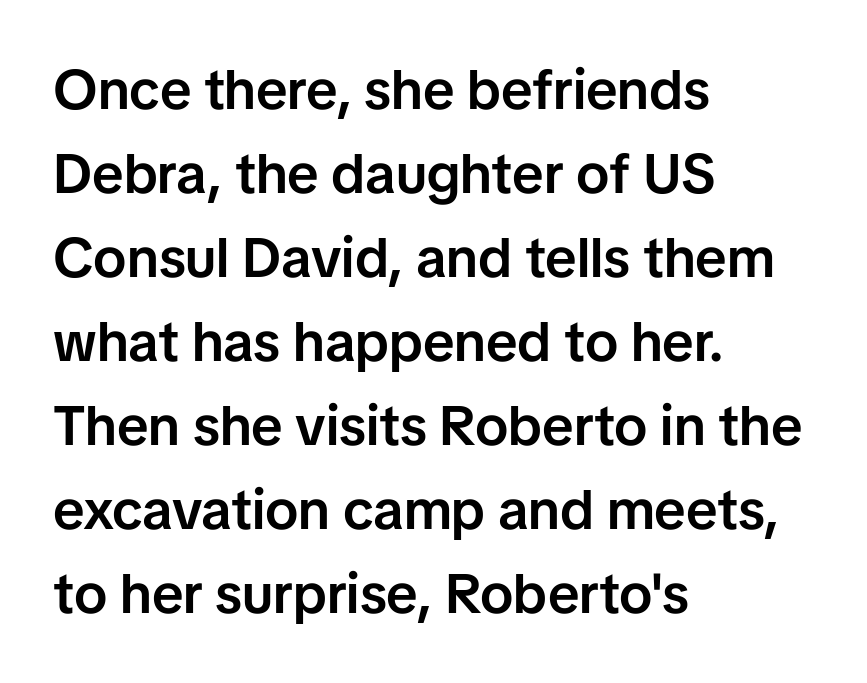
The image shows 56 px semibold sans-serif type, upright; set left-aligned, normal line spacing (1.5x), normal letter spacing, not underlined; low stroke contrast and a medium x-height.
